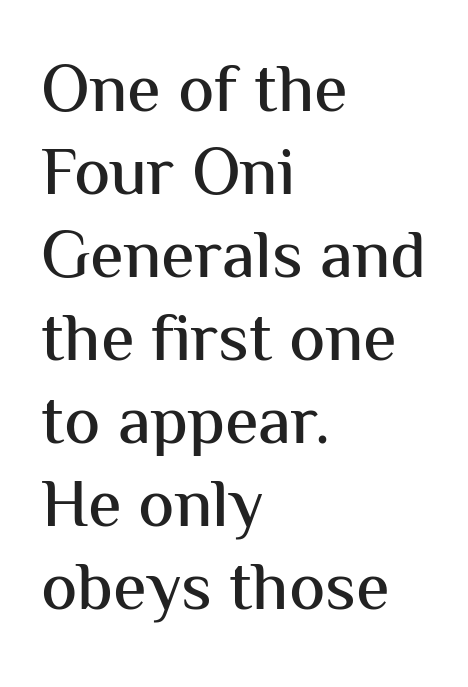
The image shows 68 px sans-serif type, upright; set left-aligned, line spacing 1.22x, normal letter spacing, not underlined; medium stroke contrast and a medium x-height.
